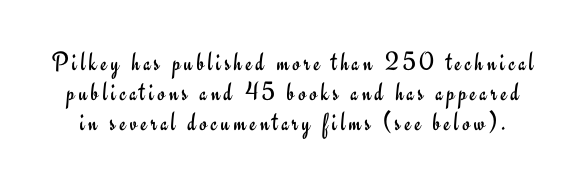
A clean baseline with only descenders dipping below it. Bold? No — there's no thickening of the strokes. This block would grow much taller if given ordinary leading; it's compressed now.
